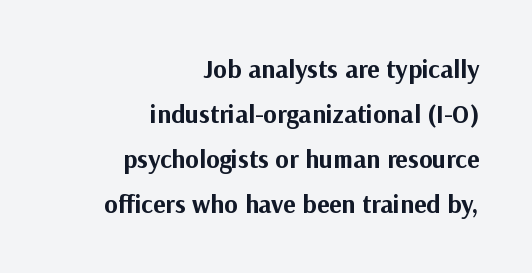
The image shows 26 px bold type, upright; set right-aligned, line spacing 1.73x, normal letter spacing, not underlined.
